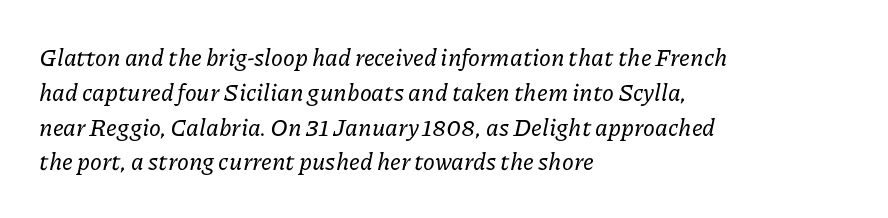
The image shows 24 px text type, italic (leaning right); set left-aligned, normal line spacing (1.45x), normal letter spacing, not underlined.
